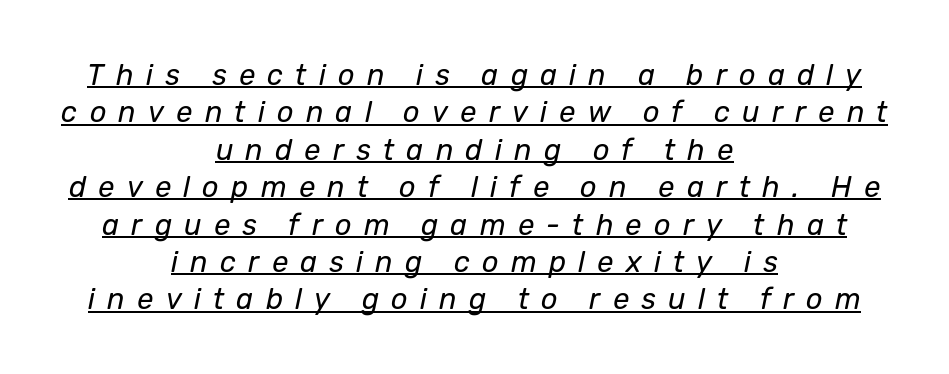
The image shows 29 px regular-weight type, italic (leaning right); set centered, normal line spacing (1.29x), unusually wide letter spacing (+0.42 em), underlined; low stroke contrast and a medium x-height.
